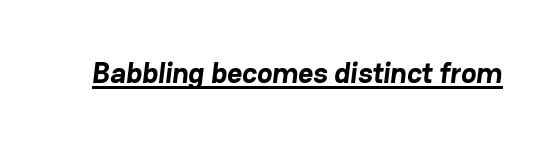
Q: Is the text bold? A: Yes.
Q: Is the typeface a serif or a sans-serif typeface? A: Sans-serif.
Q: Is the text underlined? A: Yes.
Q: Is the spacing between letters normal or unusually wide? A: Normal.
Q: Width (condensed, normal, or wide)? A: Normal.
Q: Stroke contrast? A: Low.
Q: x-height? A: Medium.
Q: Monospaced? A: No.
